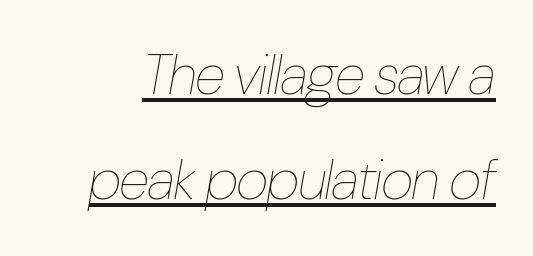
{"italic": "yes", "lean": "right", "slant_degrees": 10, "bold": "no", "weight": "thin", "width": "condensed", "stroke_contrast": "low", "x_height": "medium", "monospaced": "no", "underline": "yes", "line_spacing_ratio": 1.88, "letter_spacing": "normal", "letter_spacing_em": 0.0, "glyph_px": 56}
